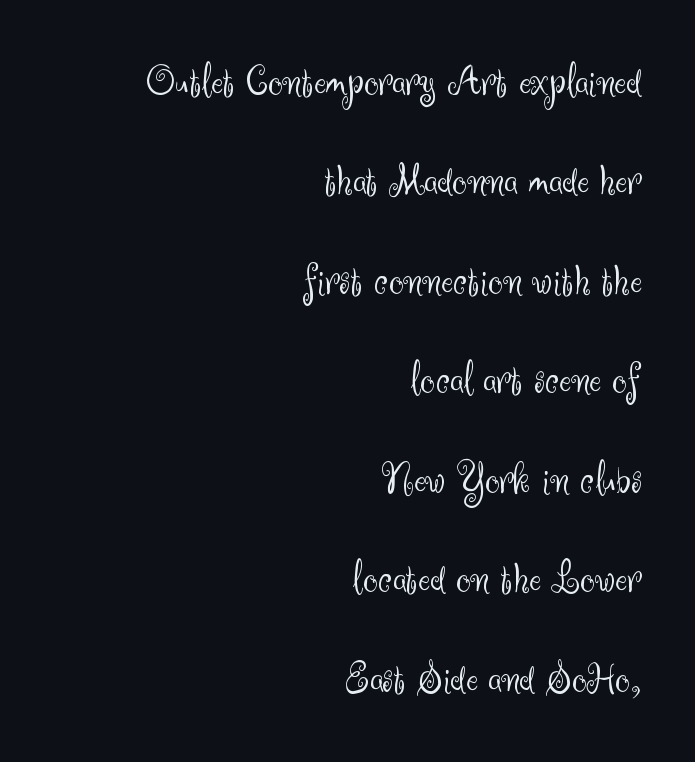
{"serif": "no", "italic": "no", "bold": "no", "weight": "light", "width": "normal", "stroke_contrast": "medium", "x_height": "small", "monospaced": "no", "underline": "no", "align": "right", "line_spacing": "loose", "line_spacing_ratio": 2.21, "letter_spacing": "normal", "letter_spacing_em": 0.0, "glyph_px": 45}
